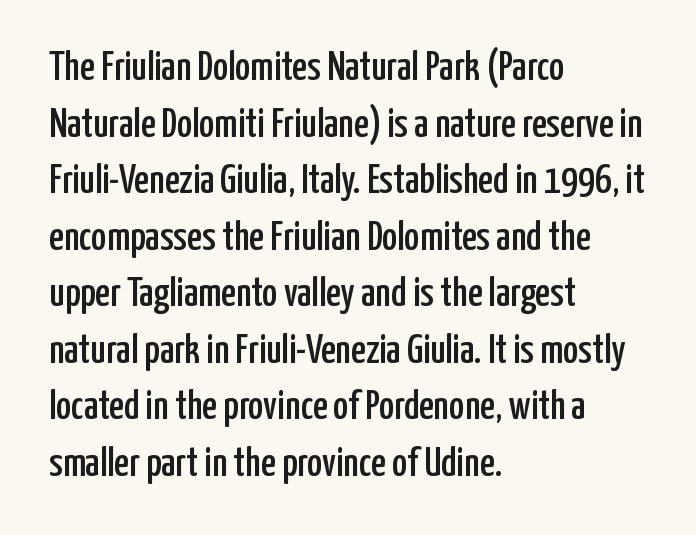
Tracking here is standard; glyphs follow each other at the usual distance. Grotesque or geometric, the face here clearly has no serifs. The letters advance in unequal steps, a hallmark of proportional type. One-word summary of the alignment: left.
